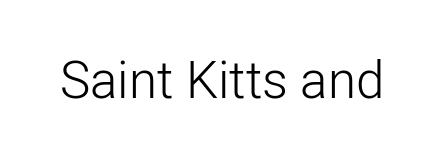
The image shows 51 px light sans-serif type, upright; set normal letter spacing, not underlined; low stroke contrast and a medium x-height.
